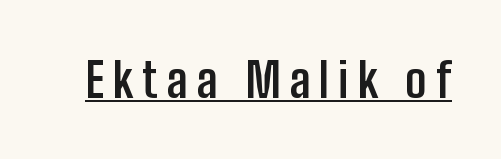
Q: Is the text bold? A: Yes.
Q: Is the text italic (slanted)? A: No, it is upright.
Q: Is the typeface a serif or a sans-serif typeface? A: Sans-serif.
Q: Is the text underlined? A: Yes.
Q: Width (condensed, normal, or wide)? A: Condensed.
Q: Stroke contrast? A: Low.
Q: x-height? A: Medium.
Q: Monospaced? A: No.
